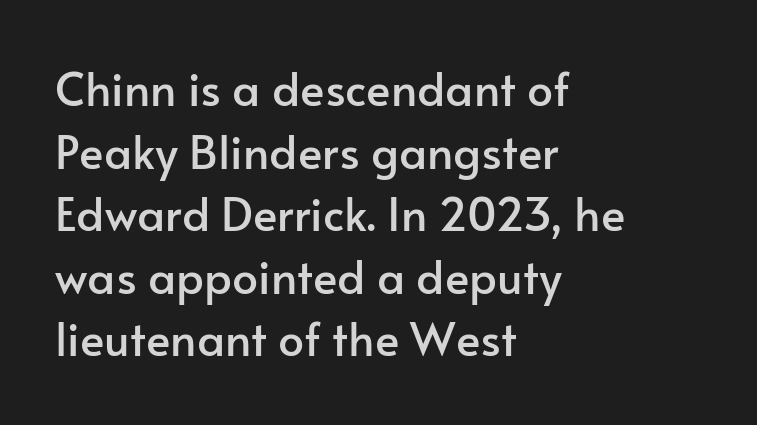
{"serif": "no", "italic": "no", "width": "normal", "stroke_contrast": "low", "x_height": "small", "monospaced": "no", "underline": "no", "align": "left", "line_spacing": "normal", "line_spacing_ratio": 1.36, "letter_spacing": "normal", "letter_spacing_em": 0.0, "glyph_px": 46}
